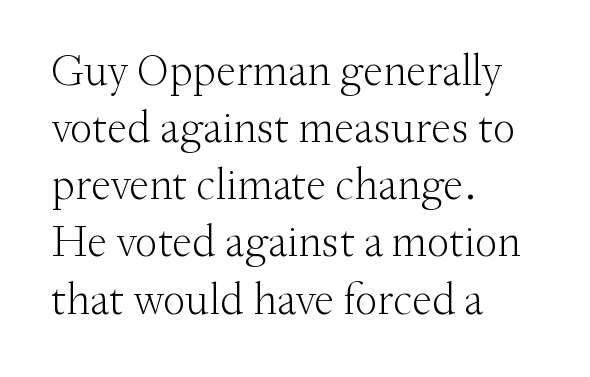
Q: Is the text bold? A: No.
Q: Is the text italic (slanted)? A: No, it is upright.
Q: Is the typeface a serif or a sans-serif typeface? A: Serif.
Q: Is the text underlined? A: No.
Q: How is the paragraph aligned? A: Left-aligned.
Q: Is the spacing between letters normal or unusually wide? A: Normal.
Q: Is the spacing between lines tight, normal or loose? A: Normal.
Q: Width (condensed, normal, or wide)? A: Normal.
Q: Stroke contrast? A: Medium.
Q: x-height? A: Small.
Q: Monospaced? A: No.
